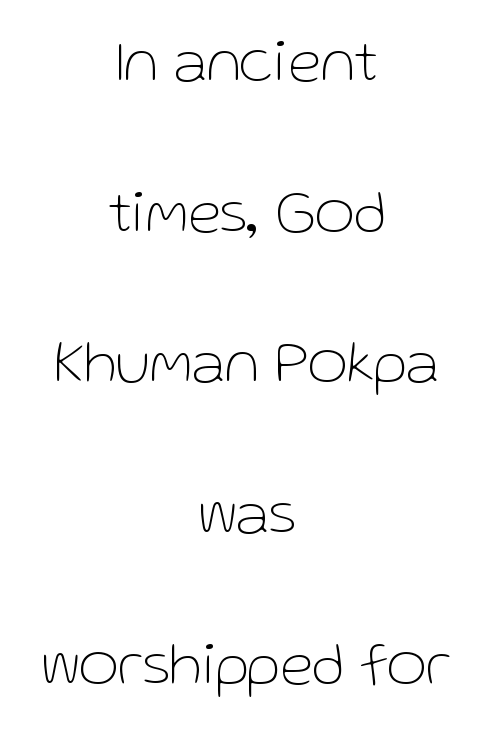
The image shows 61 px thin sans-serif type, upright; set centered, loose line spacing (2.47x), normal letter spacing, not underlined; low stroke contrast and a medium x-height.
